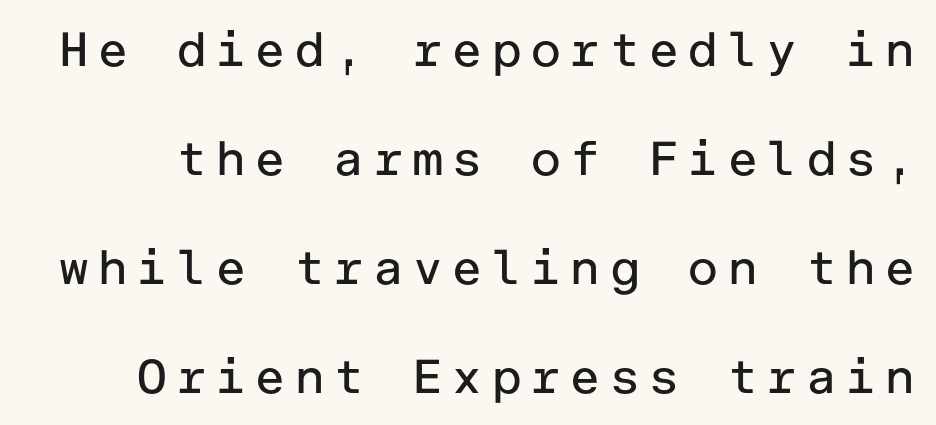
Q: Is the text bold? A: No.
Q: Is the text italic (slanted)? A: No, it is upright.
Q: Is the typeface a serif or a sans-serif typeface? A: Sans-serif.
Q: Is the text underlined? A: No.
Q: Is the spacing between lines tight, normal or loose? A: Loose.
Q: Width (condensed, normal, or wide)? A: Normal.
Q: Stroke contrast? A: Low.
Q: x-height? A: Medium.
